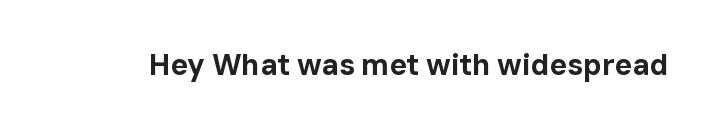
Q: Is the text bold? A: Yes.
Q: Is the text italic (slanted)? A: No, it is upright.
Q: Is the typeface a serif or a sans-serif typeface? A: Sans-serif.
Q: Is the text underlined? A: No.
Q: Is the spacing between letters normal or unusually wide? A: Normal.
Q: Width (condensed, normal, or wide)? A: Normal.
Q: Stroke contrast? A: Low.
Q: x-height? A: Medium.
Q: Monospaced? A: No.
